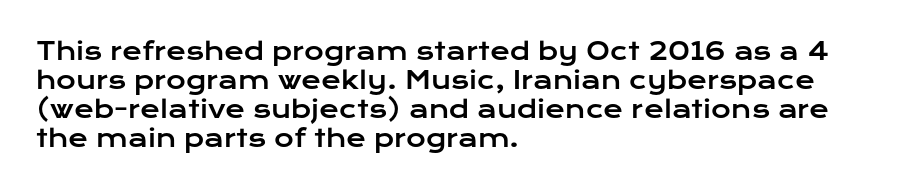
{"italic": "no", "underline": "no", "align": "left", "line_spacing_ratio": 1.21, "letter_spacing": "normal", "letter_spacing_em": 0.0, "glyph_px": 24}
